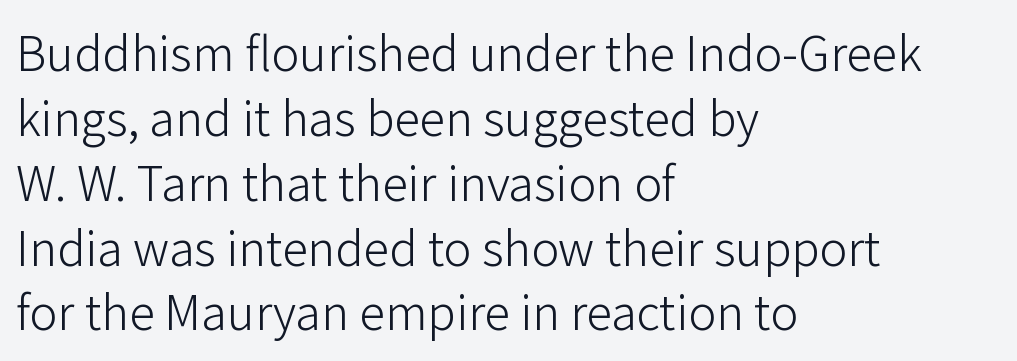
Whoever set this chose a conventional vertical rhythm. The gaps between neighbouring characters are ordinary and unremarkable. One-word summary of the alignment: left. This is sans-serif lettering, the kind often seen on screens and signage. The characters are drawn with everyday or finer stroke widths. The gap between lines stays unmarked.
